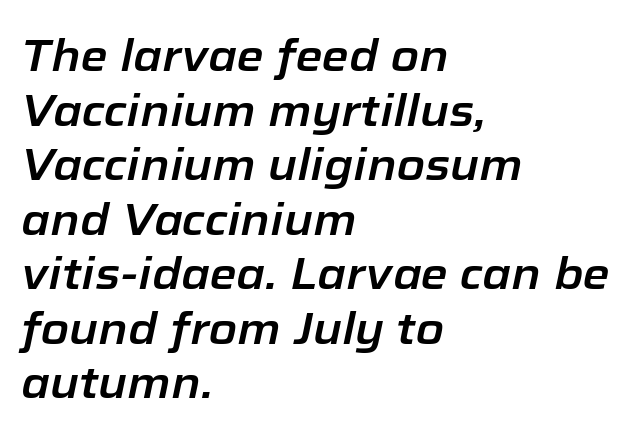
The image shows 44 px text type, italic (leaning right); set left-aligned, line spacing 1.24x, normal letter spacing, not underlined; low stroke contrast and a medium x-height.
